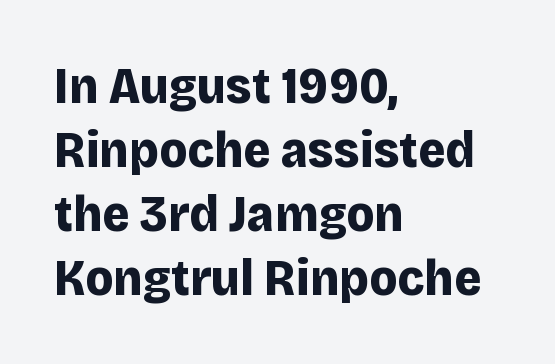
Unlike a traditional serif, this face leaves its strokes unadorned. Each line starts at the same left margin while the right side varies. Lines of text with bare space underneath. Note the varied advance widths — an 'i' is clearly narrower than an 'm'. The glyphs have the mass of a bold cut.
